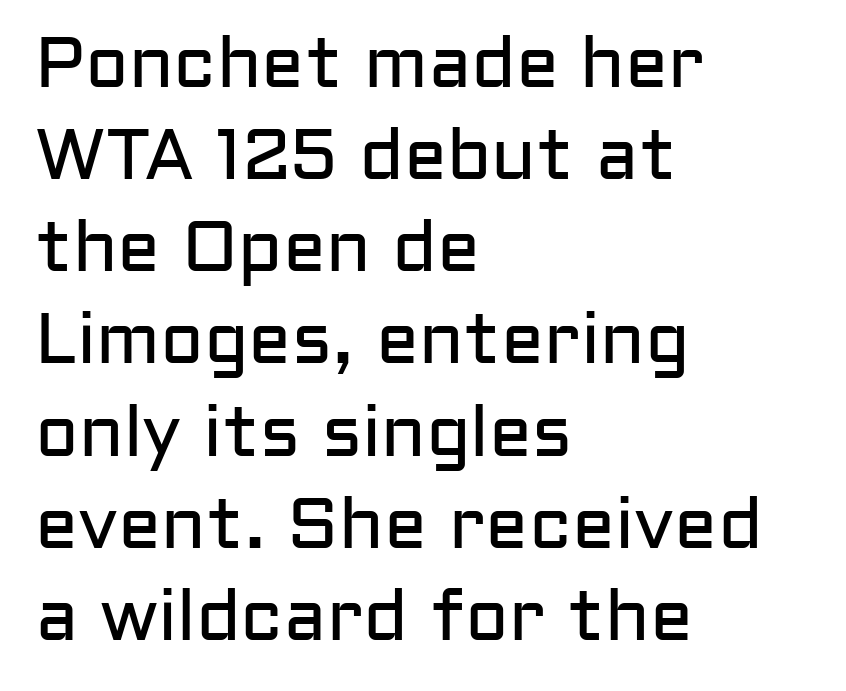
{"serif": "no", "italic": "no", "bold": "no", "weight": "regular", "width": "normal", "stroke_contrast": "low", "x_height": "medium", "monospaced": "no", "underline": "no", "align": "left", "line_spacing": "normal", "line_spacing_ratio": 1.28, "letter_spacing": "normal", "letter_spacing_em": 0.0, "glyph_px": 72}
